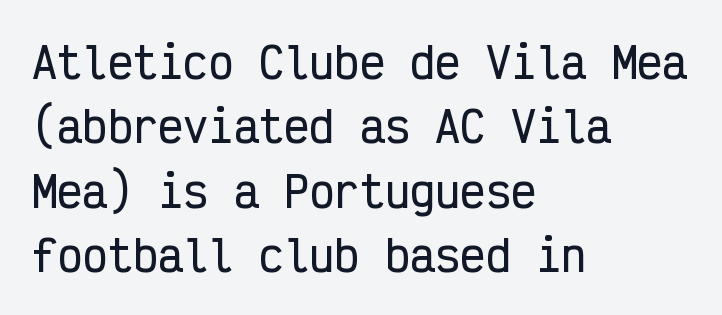
Q: Is the text italic (slanted)? A: No, it is upright.
Q: Is the typeface a serif or a sans-serif typeface? A: Sans-serif.
Q: Is the text underlined? A: No.
Q: How is the paragraph aligned? A: Left-aligned.
Q: Is the spacing between letters normal or unusually wide? A: Normal.
Q: Is the spacing between lines tight, normal or loose? A: Normal.
Q: Width (condensed, normal, or wide)? A: Condensed.
Q: Stroke contrast? A: Low.
Q: x-height? A: Medium.
Q: Monospaced? A: Yes.
